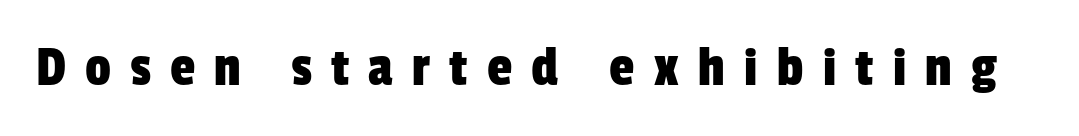
{"serif": "no", "width": "condensed", "stroke_contrast": "low", "x_height": "medium", "monospaced": "no", "underline": "no", "letter_spacing": "wide", "letter_spacing_em": 0.34, "glyph_px": 57}
